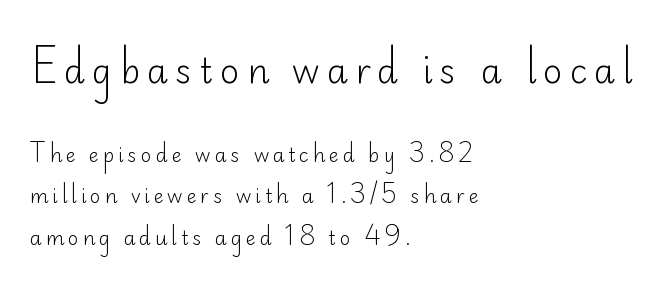
{"serif": "no", "italic": "no", "bold": "no", "weight": "light", "width": "normal", "stroke_contrast": "low", "x_height": "small", "monospaced": "no", "underline": "no", "align": "left", "line_spacing": "loose", "line_spacing_ratio": 2.19, "letter_spacing": "wide", "letter_spacing_em": 0.2, "larger_block": "first", "size_ratio": 1.79, "glyph_px": 34}
